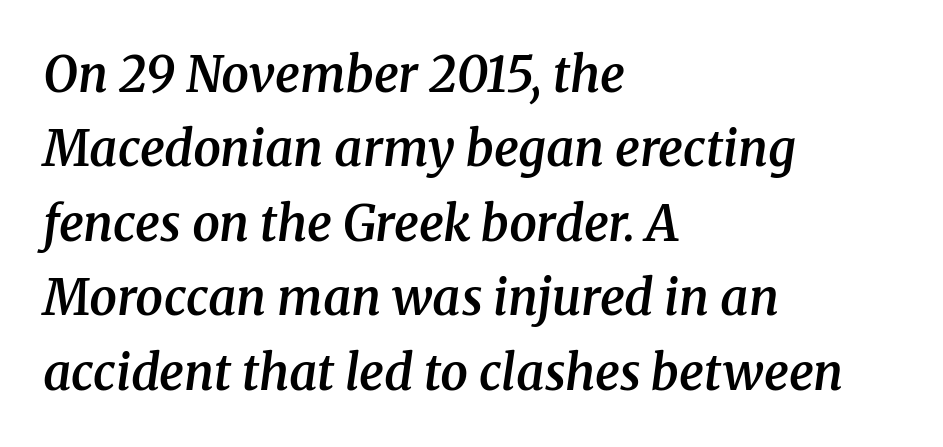
Nobody drew a line under any word here. Interline gaps are of average width in this sample. The designer went with a serif here, giving each stem small feet. Line beginnings align vertically; line endings do not. A bit beefed up — I'd call it semibold rather than bold. The lettering tilts uniformly, giving the passage an italic look.
